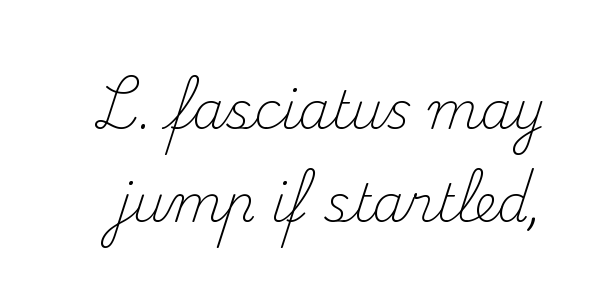
Type without underlining. Students, note that the glyphs here touch the page at normal intervals. The passage shown is typed in a proportional face where columns would drift. This sample uses a serif face.
